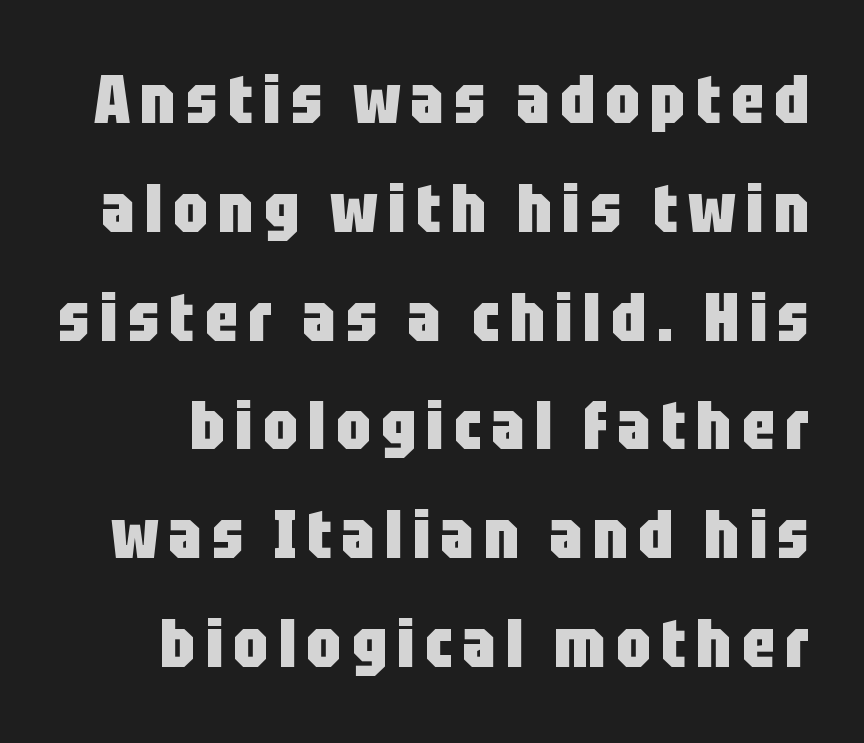
No feet cap the strokes, marking this as sans-serif type. The letters advance in unequal steps, a hallmark of proportional type. Quick note: underline off. Its strokes are broad and dark, the hallmark of bold type. The axis of the letterforms is exactly vertical. Quick note: interline space is typical.
